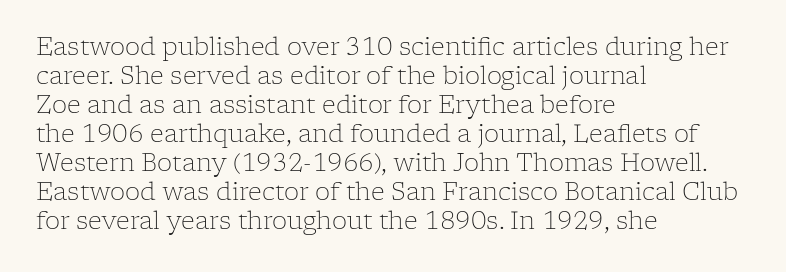
Q: Is the text bold? A: No.
Q: Is the text italic (slanted)? A: No, it is upright.
Q: Is the text underlined? A: No.
Q: How is the paragraph aligned? A: Left-aligned.
Q: Is the spacing between letters normal or unusually wide? A: Normal.
